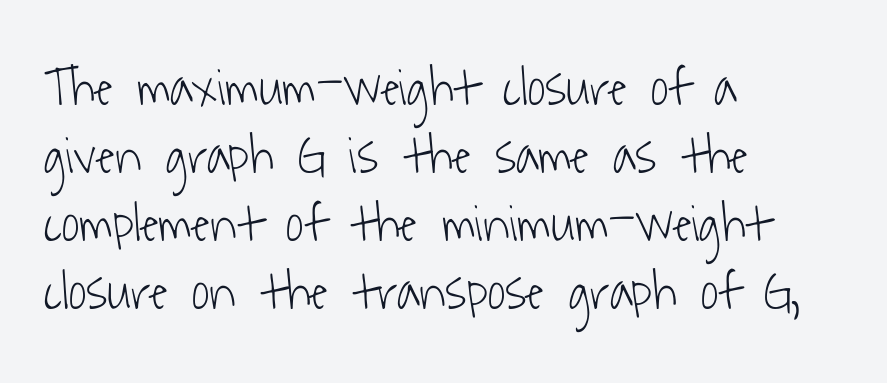
Compared with a typical body face, this is equally light or lighter still. Serifs: no, the terminals of the letterforms are clean. This sample uses plain, unmodified letter spacing. The space beneath each line is pristine and unruled. The rag falls on the right side of this text block. The rendering uses natural spacing where letterforms have individual widths.
